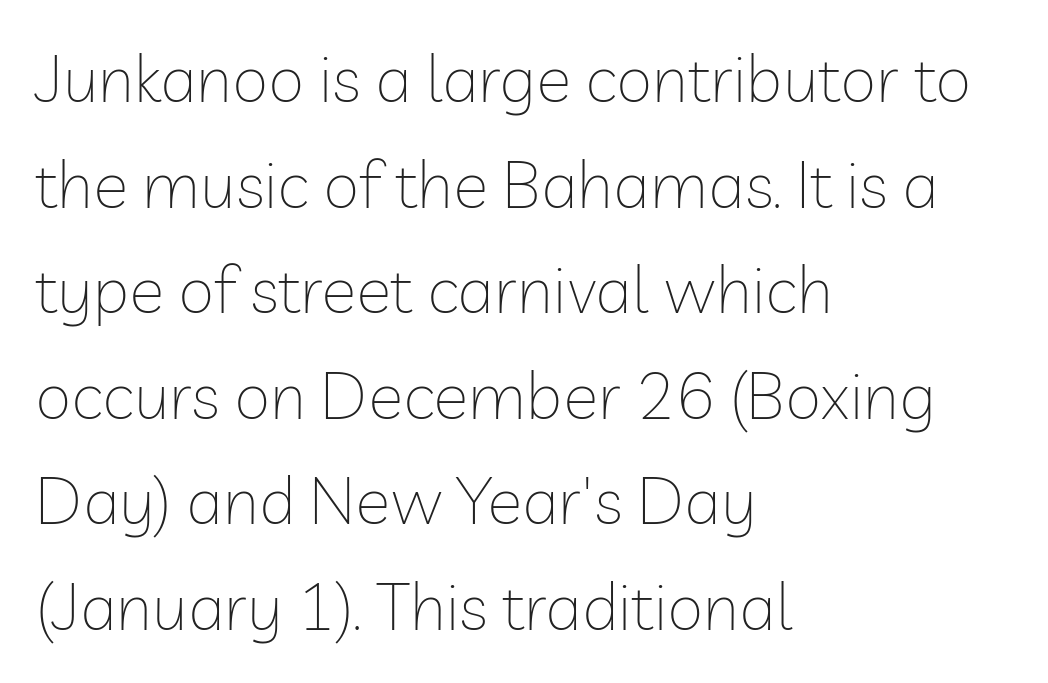
Q: Is the text bold? A: No.
Q: Is the text italic (slanted)? A: No, it is upright.
Q: Is the typeface a serif or a sans-serif typeface? A: Sans-serif.
Q: Is the text underlined? A: No.
Q: How is the paragraph aligned? A: Left-aligned.
Q: Is the spacing between letters normal or unusually wide? A: Normal.
Q: Is the spacing between lines tight, normal or loose? A: Normal.
Q: Width (condensed, normal, or wide)? A: Normal.
Q: Stroke contrast? A: Low.
Q: x-height? A: Medium.
Q: Monospaced? A: No.
